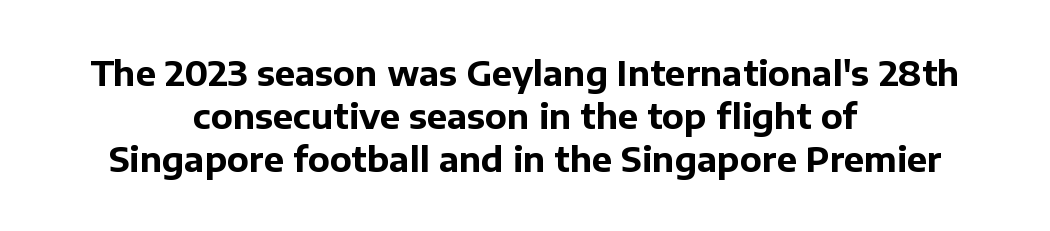
{"serif": "no", "italic": "no", "bold": "yes", "weight": "bold", "width": "normal", "stroke_contrast": "low", "x_height": "medium", "monospaced": "no", "underline": "no", "align": "center", "line_spacing": "normal", "line_spacing_ratio": 1.27, "letter_spacing": "normal", "letter_spacing_em": 0.0, "glyph_px": 34}
